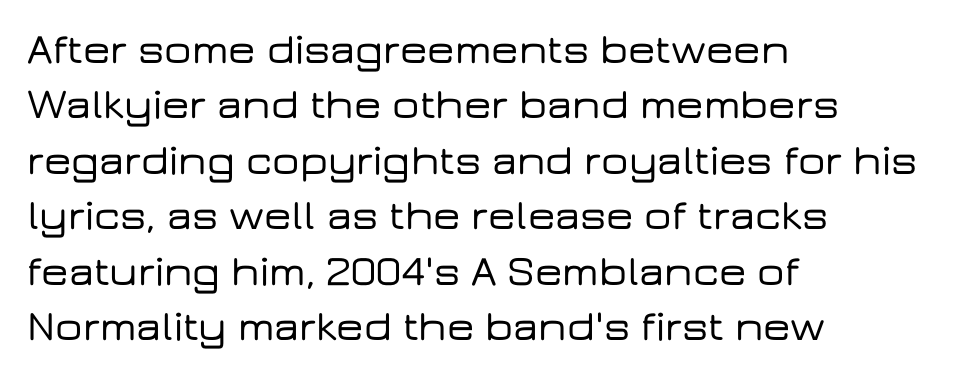
{"serif": "no", "italic": "no", "width": "wide", "stroke_contrast": "low", "x_height": "medium", "monospaced": "no", "underline": "no", "align": "left", "line_spacing": "normal", "line_spacing_ratio": 1.29, "letter_spacing": "normal", "letter_spacing_em": 0.0, "glyph_px": 43}
